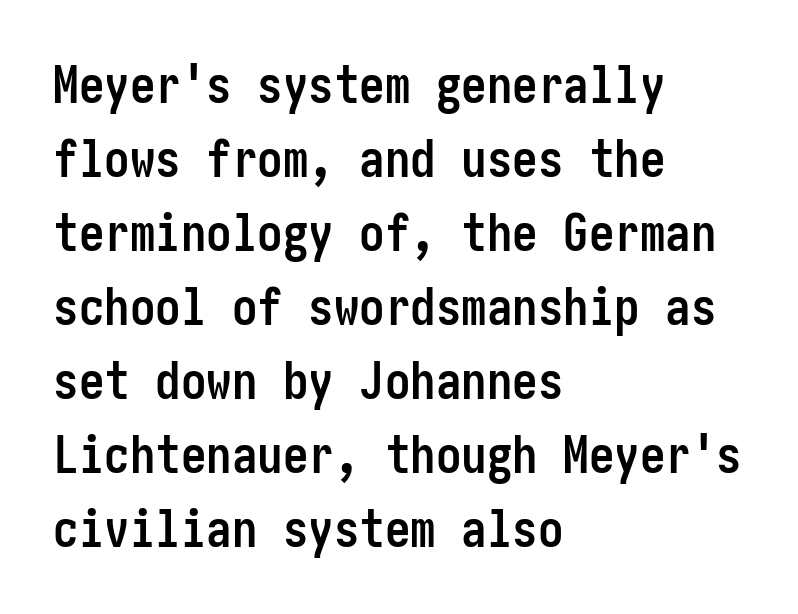
A student would call this left alignment; a typographer would say flush left, rag right. Leading: standard. Typesetter's note: full bold, strokes at maximum text heaviness. In terms of letterform style, serifs are entirely absent. The letterforms sit shoulder to shoulder at normal distance.
